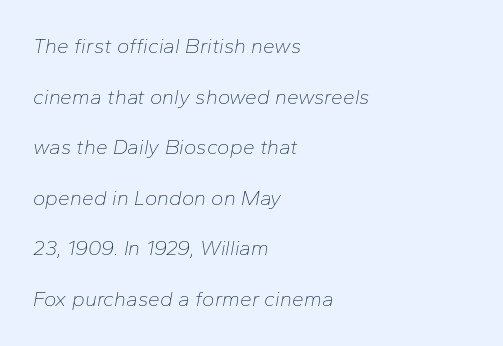
Q: Is the text bold? A: No.
Q: Is the text italic (slanted)? A: Yes, it leans right by about 10 degrees.
Q: Is the text underlined? A: No.
Q: How is the paragraph aligned? A: Left-aligned.
Q: Is the spacing between letters normal or unusually wide? A: Normal.
Q: Is the spacing between lines tight, normal or loose? A: Loose.
